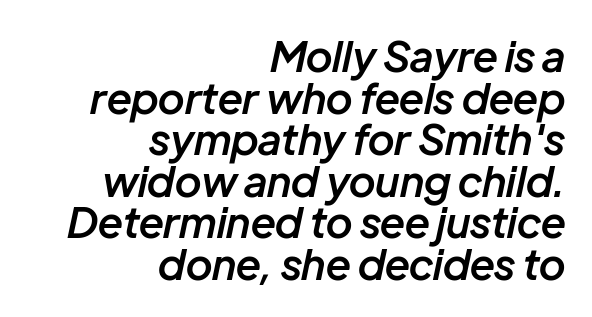
The image shows 42 px semibold type, italic (leaning right); set right-aligned, tight line spacing (0.99x), normal letter spacing, not underlined; low stroke contrast and a medium x-height.
